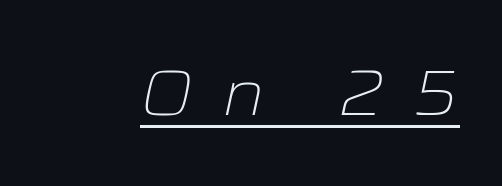
Q: Is the text bold? A: No.
Q: Is the text italic (slanted)? A: Yes, it leans right by about 12 degrees.
Q: Is the text underlined? A: Yes.
Q: Is the spacing between letters normal or unusually wide? A: Unusually wide.
Q: Width (condensed, normal, or wide)? A: Wide.
Q: Stroke contrast? A: Low.
Q: x-height? A: Medium.
Q: Monospaced? A: No.
